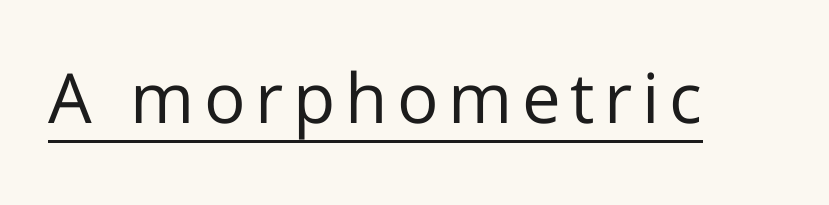
{"serif": "no", "italic": "no", "bold": "no", "weight": "regular", "width": "normal", "stroke_contrast": "low", "x_height": "medium", "monospaced": "no", "underline": "yes", "glyph_px": 69}
